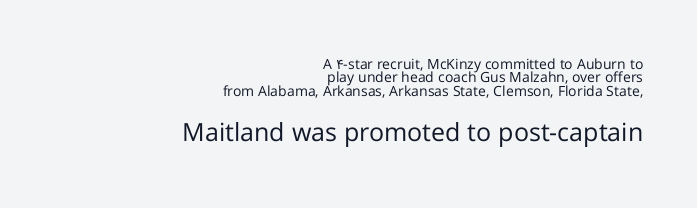
{"italic": "no", "bold": "no", "underline": "no", "align": "right", "line_spacing": "tight", "line_spacing_ratio": 0.95, "letter_spacing": "normal", "letter_spacing_em": 0.0, "larger_block": "second", "size_ratio": 1.79, "glyph_px": 25}
